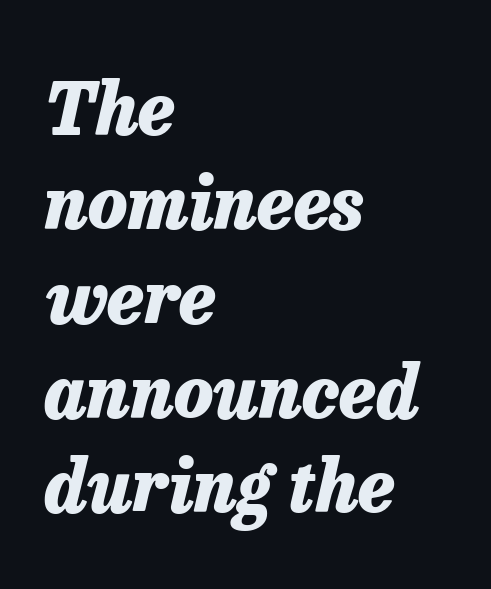
Q: Is the text bold? A: Yes.
Q: Is the text italic (slanted)? A: Yes, it leans right by about 13 degrees.
Q: Is the text underlined? A: No.
Q: How is the paragraph aligned? A: Left-aligned.
Q: Is the spacing between letters normal or unusually wide? A: Normal.
Q: Is the spacing between lines tight, normal or loose? A: Normal.
Q: Width (condensed, normal, or wide)? A: Normal.
Q: Stroke contrast? A: Low.
Q: x-height? A: Medium.
Q: Monospaced? A: No.
